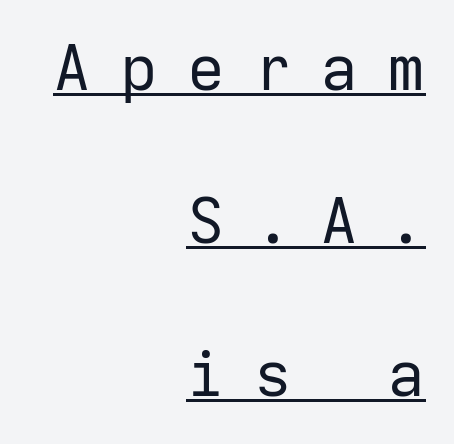
Q: Is the text bold? A: No.
Q: Is the text italic (slanted)? A: No, it is upright.
Q: Is the typeface a serif or a sans-serif typeface? A: Sans-serif.
Q: Is the text underlined? A: Yes.
Q: How is the paragraph aligned? A: Right-aligned.
Q: Is the spacing between letters normal or unusually wide? A: Unusually wide.
Q: Is the spacing between lines tight, normal or loose? A: Loose.
Q: Width (condensed, normal, or wide)? A: Normal.
Q: Stroke contrast? A: Low.
Q: x-height? A: Medium.
Q: Monospaced? A: Yes.
